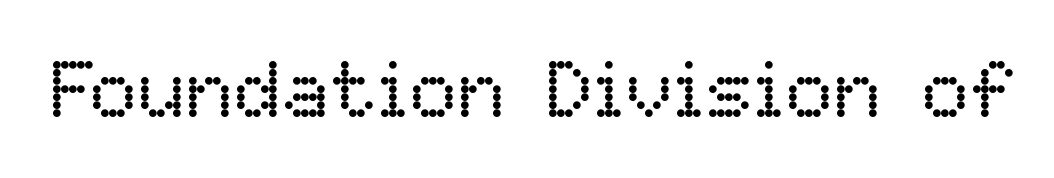
The image shows 80 px regular-weight type, upright; set normal letter spacing, not underlined; low stroke contrast and a medium x-height.
